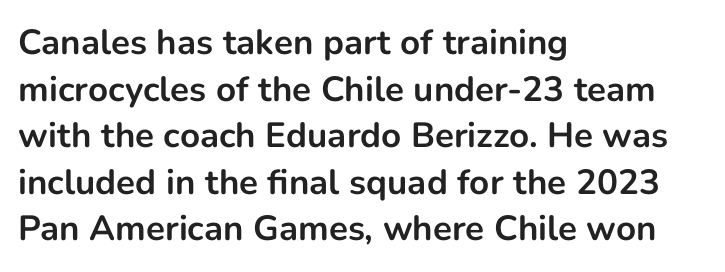
Q: Is the text bold? A: Yes.
Q: Is the text italic (slanted)? A: No, it is upright.
Q: Is the typeface a serif or a sans-serif typeface? A: Sans-serif.
Q: Is the text underlined? A: No.
Q: How is the paragraph aligned? A: Left-aligned.
Q: Is the spacing between letters normal or unusually wide? A: Normal.
Q: Is the spacing between lines tight, normal or loose? A: Normal.
Q: Width (condensed, normal, or wide)? A: Normal.
Q: Stroke contrast? A: Low.
Q: x-height? A: Medium.
Q: Monospaced? A: No.
